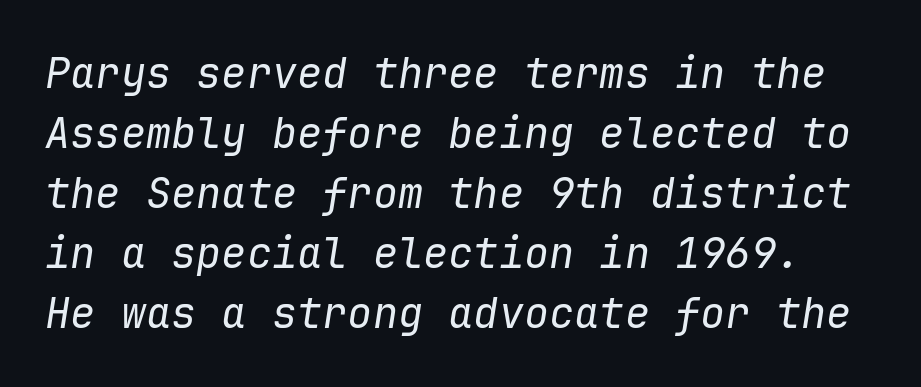
Vertically, the passage feels balanced, rows spaced as you'd expect. Characters follow at the spacing the type designer built in. The gap between lines stays unmarked. Heaviness? Minimal to ordinary, like unemphasized prose.
